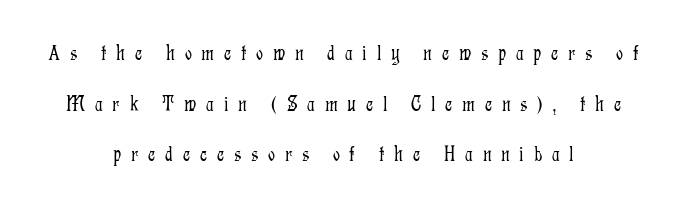
The string is rendered with underlining switched off. These lines have a slow, spaced-out rhythm from letter to letter. The rendering uses a large line-height, opening up the rows. This sample uses an upright cut, with every glyph sitting square on the baseline. The lines are quadded center. The typesetting does not lean heavy: it is not bold.
